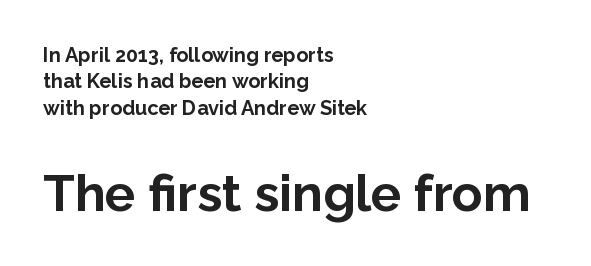
{"serif": "no", "italic": "no", "bold": "yes", "weight": "bold", "width": "normal", "stroke_contrast": "low", "x_height": "medium", "monospaced": "no", "underline": "no", "align": "left", "line_spacing": "normal", "line_spacing_ratio": 1.32, "letter_spacing": "normal", "letter_spacing_em": 0.0, "larger_block": "second", "size_ratio": 2.55, "glyph_px": 51}
